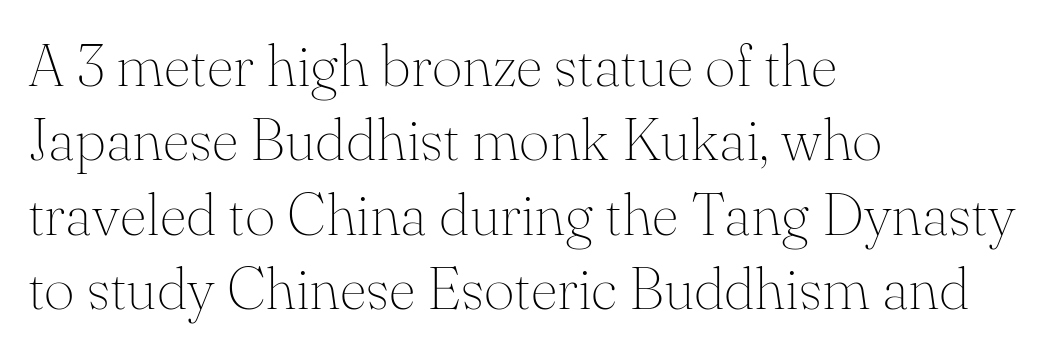
Q: Is the text bold? A: No.
Q: Is the text italic (slanted)? A: No, it is upright.
Q: Is the typeface a serif or a sans-serif typeface? A: Serif.
Q: Is the text underlined? A: No.
Q: How is the paragraph aligned? A: Left-aligned.
Q: Is the spacing between letters normal or unusually wide? A: Normal.
Q: Is the spacing between lines tight, normal or loose? A: Normal.
Q: Width (condensed, normal, or wide)? A: Normal.
Q: Stroke contrast? A: Medium.
Q: x-height? A: Small.
Q: Monospaced? A: No.
